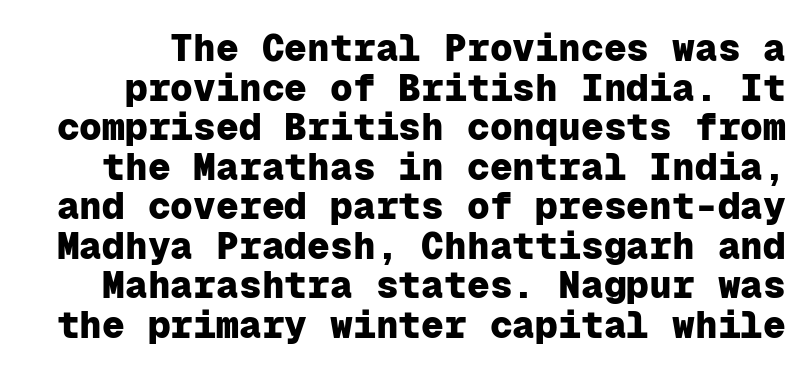
The image shows 38 px heavy sans-serif type, upright, monospaced; set tight line spacing (1.04x), normal letter spacing, not underlined; low stroke contrast and a medium x-height.
